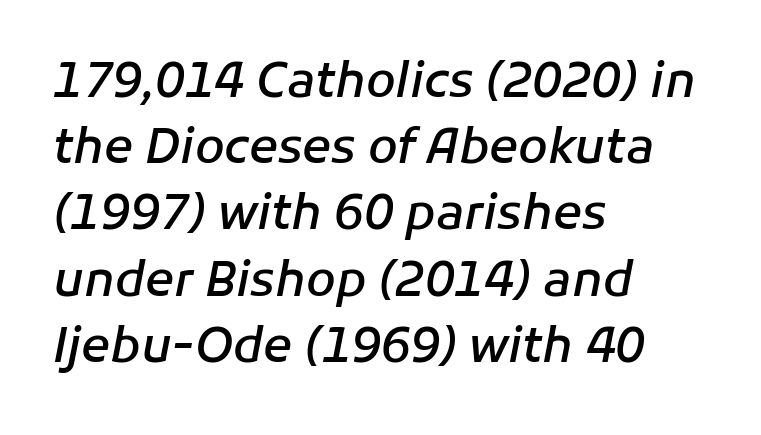
The image shows 48 px semibold type, italic (leaning right); set left-aligned, normal line spacing (1.38x), normal letter spacing, not underlined; low stroke contrast and a medium x-height.
